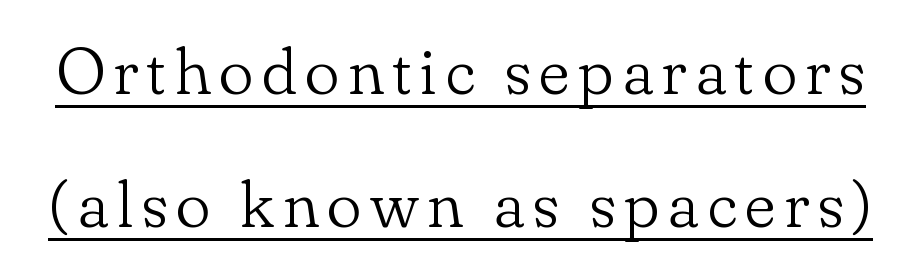
What kind of face is this? One with serifs. Summary of vertical rhythm: relaxed, with wide interline spacing. The type sits square on the baseline with zero lean. Emphasis is given by a line drawn under the lettering. Each letter keeps its own natural width here, so spacing adapts to shape.
